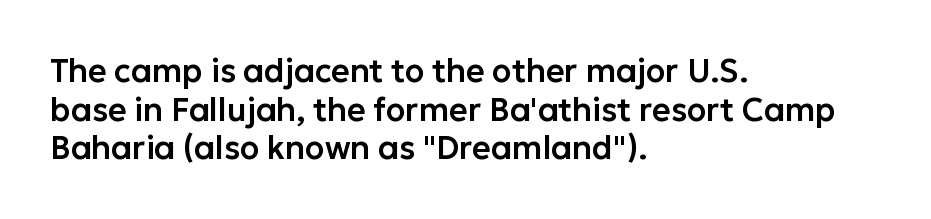
{"serif": "no", "italic": "no", "width": "normal", "stroke_contrast": "low", "x_height": "medium", "monospaced": "no", "underline": "no", "align": "left", "line_spacing_ratio": 1.21, "letter_spacing": "normal", "letter_spacing_em": 0.0, "glyph_px": 32}
